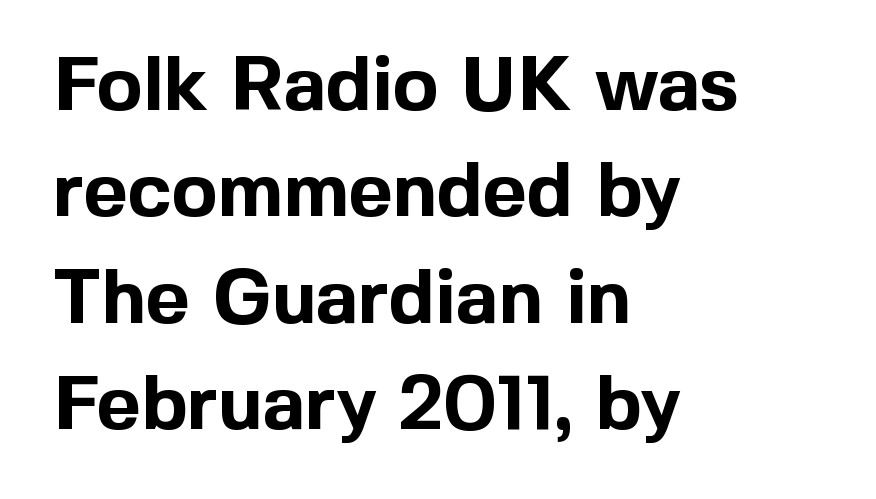
Descenders hang freely into open space. The strokes are fattened all the way to bold. This rendering uses left alignment, leaving the right contour irregular. Italic? Not at all — the glyphs are vertical.
